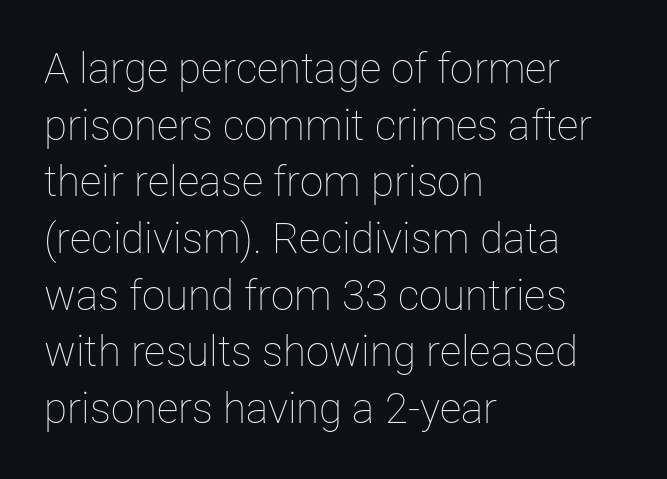
The image shows 42 px thin type, upright; set left-aligned, normal line spacing (1.35x), normal letter spacing, not underlined; low stroke contrast and a medium x-height.
